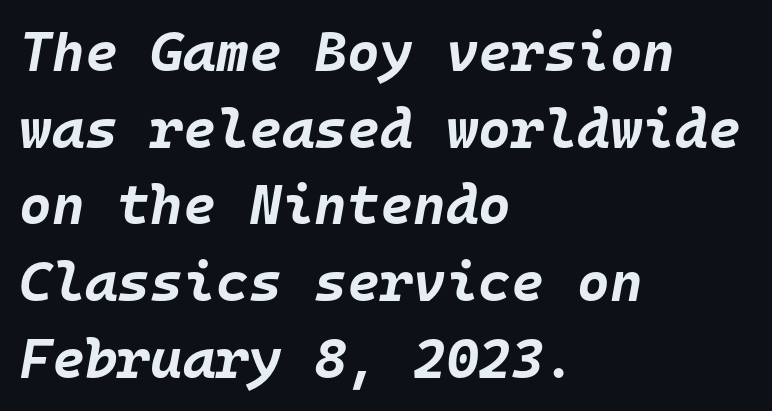
Q: Is the text bold? A: Yes.
Q: Is the text italic (slanted)? A: Yes, it leans right by about 10 degrees.
Q: Is the text underlined? A: No.
Q: How is the paragraph aligned? A: Left-aligned.
Q: Is the spacing between letters normal or unusually wide? A: Normal.
Q: Is the spacing between lines tight, normal or loose? A: Normal.
Q: Width (condensed, normal, or wide)? A: Normal.
Q: Stroke contrast? A: Low.
Q: x-height? A: Large.
Q: Monospaced? A: Yes.
